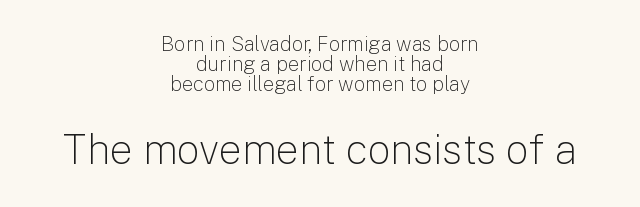
Q: Is the text bold? A: No.
Q: Is the text italic (slanted)? A: No, it is upright.
Q: Is the typeface a serif or a sans-serif typeface? A: Sans-serif.
Q: Is the text underlined? A: No.
Q: How is the paragraph aligned? A: Centered.
Q: Is the spacing between letters normal or unusually wide? A: Normal.
Q: Is the spacing between lines tight, normal or loose? A: Tight.
Q: Which block of text is set in a larger size, the first (top) or the second (bottom)? A: The second (bottom) one.
Q: Width (condensed, normal, or wide)? A: Normal.
Q: Stroke contrast? A: Low.
Q: x-height? A: Medium.
Q: Monospaced? A: No.
